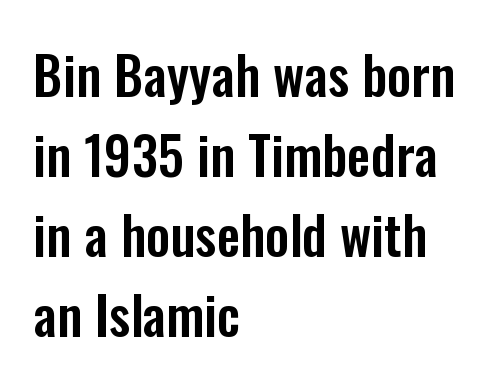
Q: Is the text italic (slanted)? A: No, it is upright.
Q: Is the typeface a serif or a sans-serif typeface? A: Sans-serif.
Q: Is the text underlined? A: No.
Q: How is the paragraph aligned? A: Left-aligned.
Q: Is the spacing between letters normal or unusually wide? A: Normal.
Q: Is the spacing between lines tight, normal or loose? A: Normal.
Q: Width (condensed, normal, or wide)? A: Condensed.
Q: Stroke contrast? A: Low.
Q: x-height? A: Medium.
Q: Monospaced? A: No.
